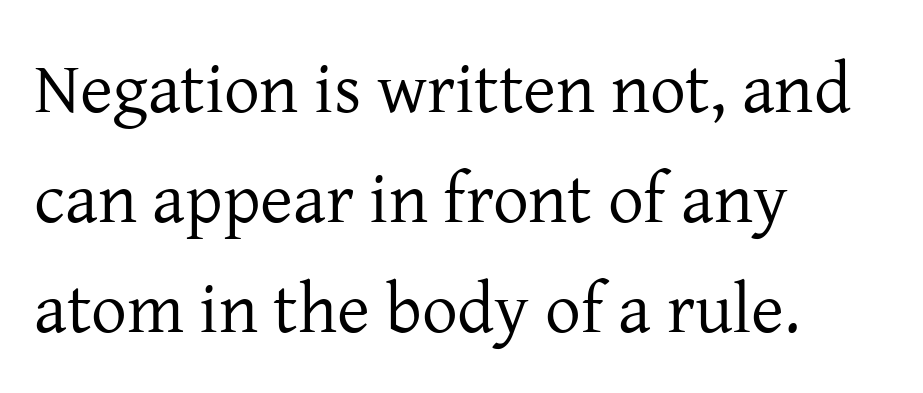
{"serif": "yes", "italic": "no", "bold": "no", "weight": "regular", "width": "normal", "stroke_contrast": "low", "x_height": "medium", "monospaced": "no", "underline": "no", "align": "left", "line_spacing": "normal", "line_spacing_ratio": 1.55, "letter_spacing": "normal", "letter_spacing_em": 0.0, "glyph_px": 71}
